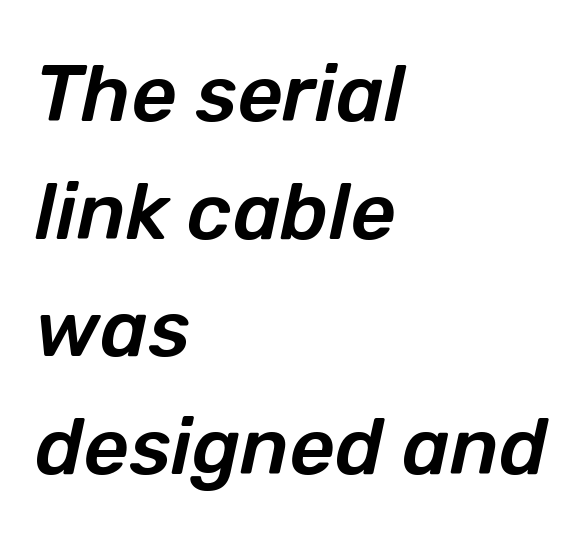
Layout note: lines flush left. Looking at the ascenders, they clearly lean. Compared with typical paragraphs, the rows here are spaced about the same. This sample uses plain, unmodified letter spacing. The string is rendered with underlining switched off.
